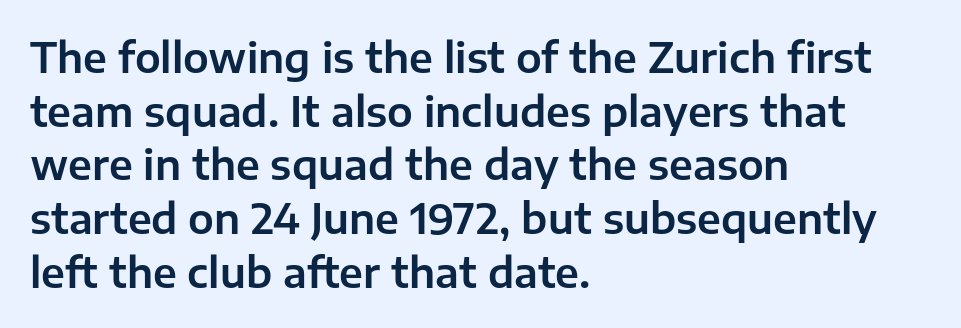
The letters advance in unequal steps, a hallmark of proportional type. The lines in this sample share a left origin and differ only in where they stop. Vertical strokes here are truly vertical. The lines sit at an ordinary, default distance from one another.
